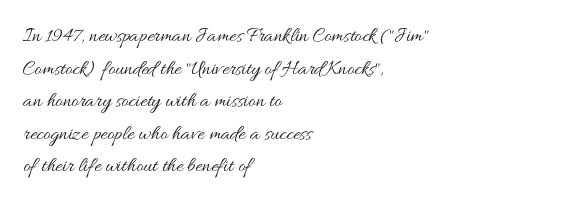
Q: Is the text bold? A: No.
Q: Is the text italic (slanted)? A: Yes.
Q: Is the text underlined? A: No.
Q: How is the paragraph aligned? A: Left-aligned.
Q: Is the spacing between letters normal or unusually wide? A: Normal.
Q: Is the spacing between lines tight, normal or loose? A: Normal.
